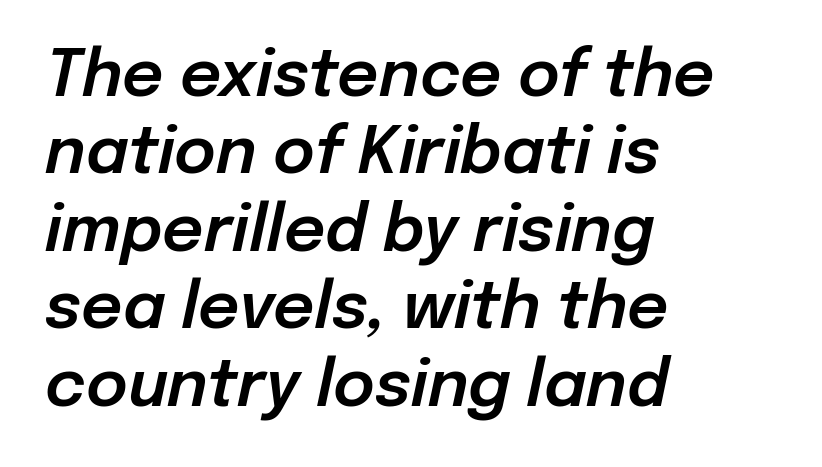
Compared with ordinary roman type, these characters are visibly tilted. One-word summary of the alignment: left. A clean baseline with only descenders dipping below it. Character widths vary here, with narrow letters taking less room than wide ones. What stands out about the letter spacing? Nothing — it is the standard amount.
